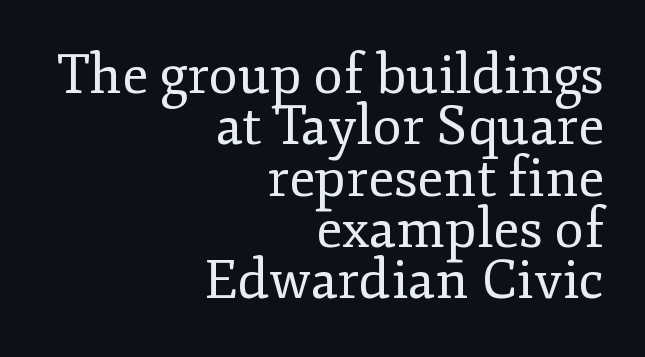
{"serif": "yes", "italic": "no", "bold": "no", "weight": "regular", "width": "normal", "stroke_contrast": "low", "x_height": "small", "monospaced": "no", "underline": "no", "align": "right", "line_spacing": "tight", "line_spacing_ratio": 0.95, "letter_spacing": "normal", "letter_spacing_em": 0.0, "glyph_px": 54}
